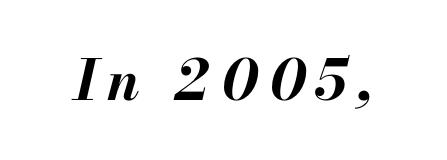
The whole block is typeset with a tilt. Typographic density is high because the face is bold. You could not count columns in this text — the font is proportionally spaced. Check under the words: just untouched page.
